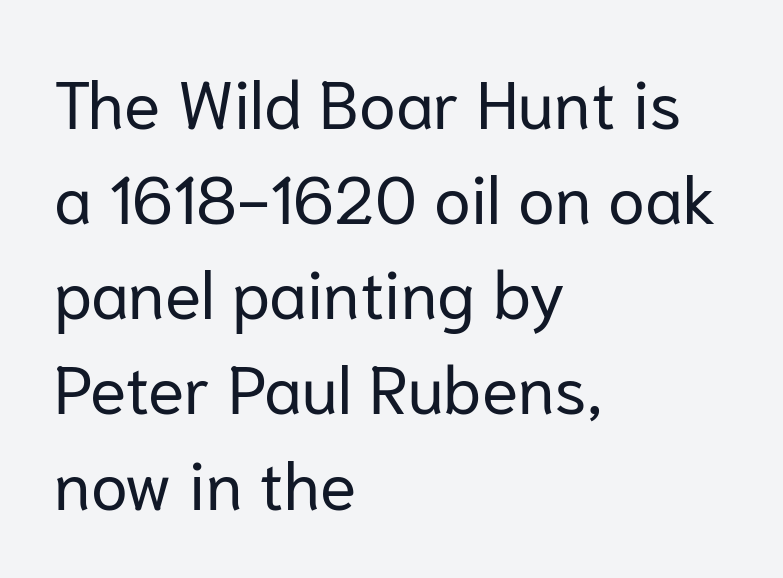
The image shows 67 px regular-weight sans-serif type, upright; set left-aligned, normal line spacing (1.42x), normal letter spacing, not underlined; low stroke contrast and a medium x-height.
